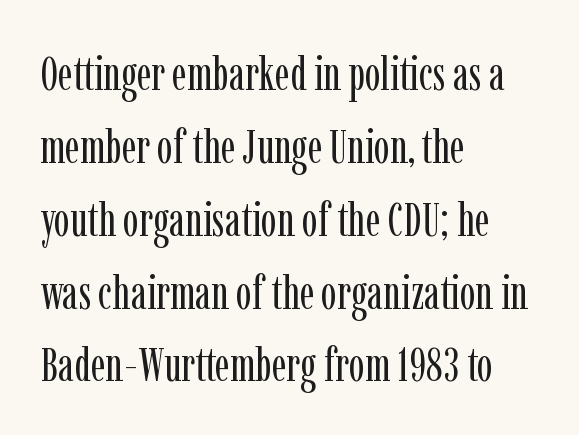
{"serif": "yes", "italic": "no", "bold": "no", "weight": "regular", "width": "condensed", "stroke_contrast": "low", "x_height": "medium", "monospaced": "no", "underline": "no", "align": "left", "line_spacing": "normal", "line_spacing_ratio": 1.55, "letter_spacing": "normal", "letter_spacing_em": 0.0, "glyph_px": 47}
